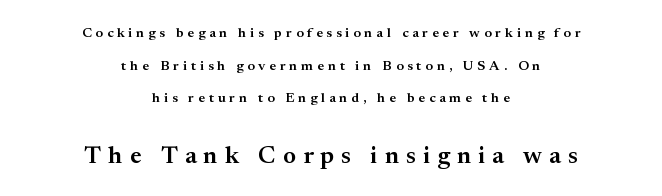
Q: Is the text bold? A: Semi-bold.
Q: Is the text italic (slanted)? A: No, it is upright.
Q: Is the text underlined? A: No.
Q: How is the paragraph aligned? A: Centered.
Q: Is the spacing between letters normal or unusually wide? A: Unusually wide.
Q: Is the spacing between lines tight, normal or loose? A: Loose.
Q: Which block of text is set in a larger size, the first (top) or the second (bottom)? A: The second (bottom) one.
